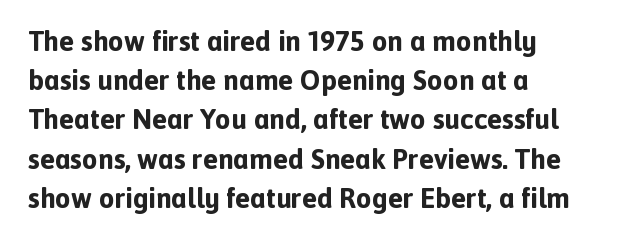
The image shows 28 px bold sans-serif type, upright; set left-aligned, normal line spacing (1.4x), normal letter spacing, not underlined; a medium x-height.
